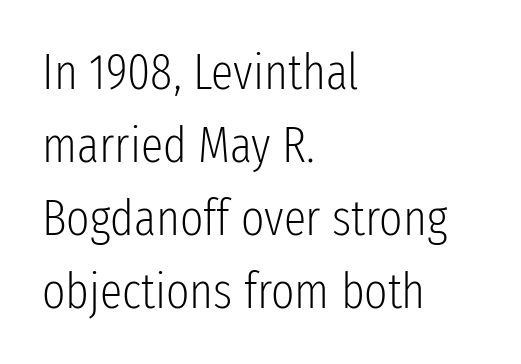
Here the designer chose a conventional face with non-uniform glyph widths. Horizontal bands of white between lines are of average thickness. Unlike a traditional serif, this face leaves its strokes unadorned. Unbolded letterforms with no extra heft.
